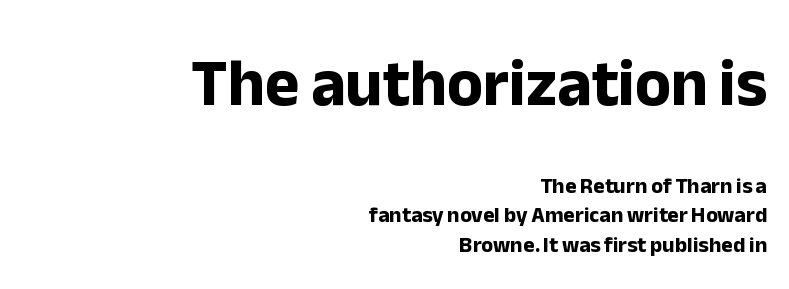
Baseline-to-baseline distance is the conventional proportion of letter height. Visually, the top section dominates because its glyphs are scaled up. The letters advance in unequal steps, a hallmark of proportional type. The axis of the letterforms is exactly vertical. Does the weight exceed regular? Yes, all the way to bold. The ragged edge is on the left, which tells us the setting is flush right.
